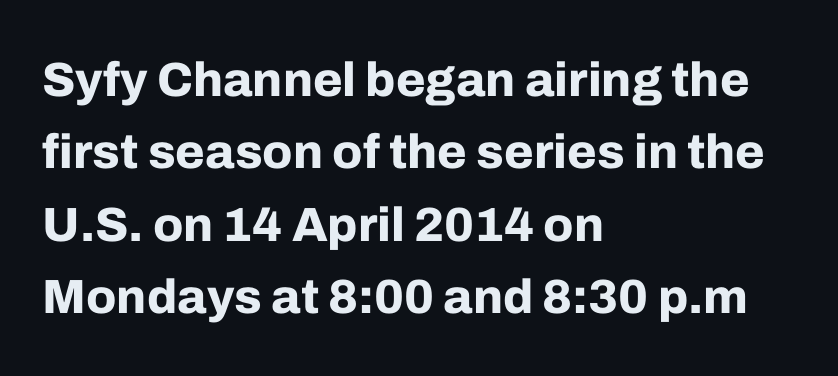
{"serif": "no", "italic": "no", "bold": "yes", "weight": "bold", "width": "normal", "stroke_contrast": "low", "x_height": "medium", "monospaced": "no", "underline": "no", "align": "left", "line_spacing": "normal", "line_spacing_ratio": 1.51, "letter_spacing": "normal", "letter_spacing_em": 0.0, "glyph_px": 48}
